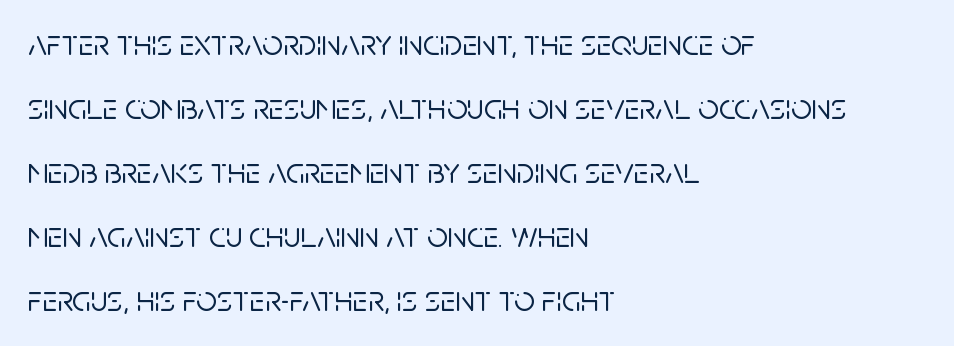
Only glyphs here, with clear space below each row. What kind of face is this? One without serifs — a sans. Which margin do the lines hug? The left one — the right edge is uneven. These lines are rendered in a variable-pitch font.
